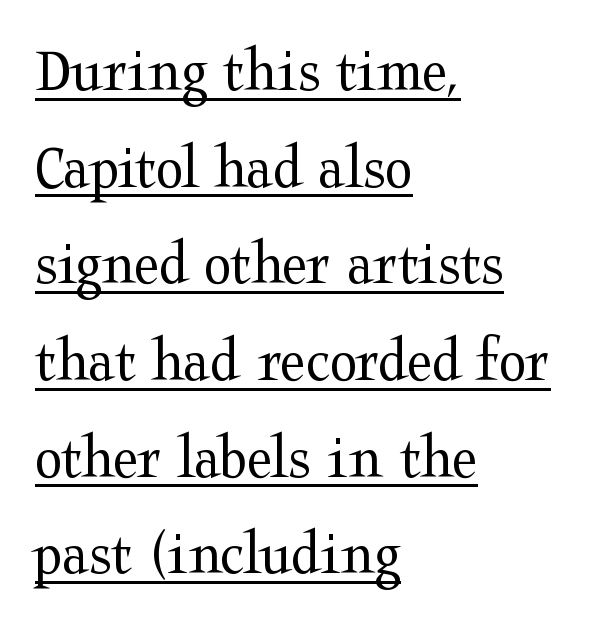
In terms of letterform style, serifs are clearly present. Designer's note — italics off, roman on. Tracking value appears to be zero — textbook default spacing. The block of text has a typical density, with ordinary space between rows. Every word sits above its own underline.
